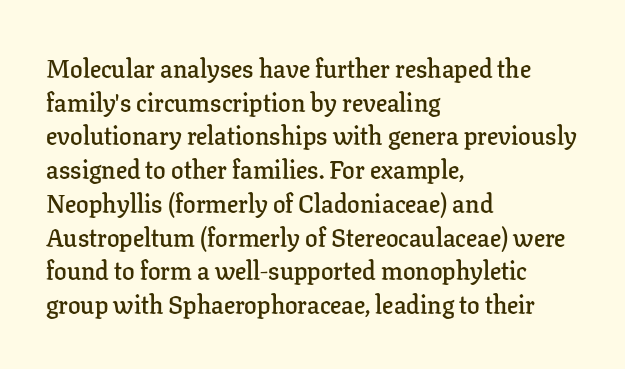
{"italic": "no", "bold": "semi", "underline": "no", "align": "left", "line_spacing": "normal", "line_spacing_ratio": 1.35, "letter_spacing": "normal", "letter_spacing_em": 0.0, "glyph_px": 25}
